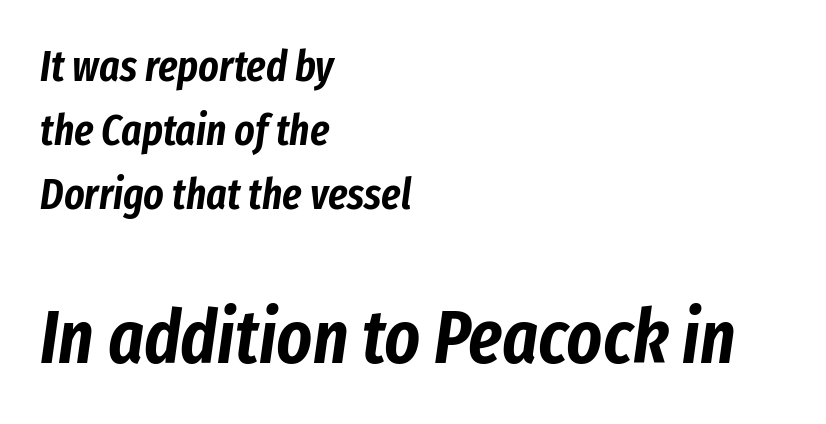
The specimen omits any rule beneath the text block's lines. Casual observation: everything's shoved over to the left. The line texture is even and compact thanks to regular tracking. Slant detected: the letters are inclined. Looks like regular typesetting: each glyph gets only the width it needs. The rendering uses a moderate line-height, typical for paragraphs.
